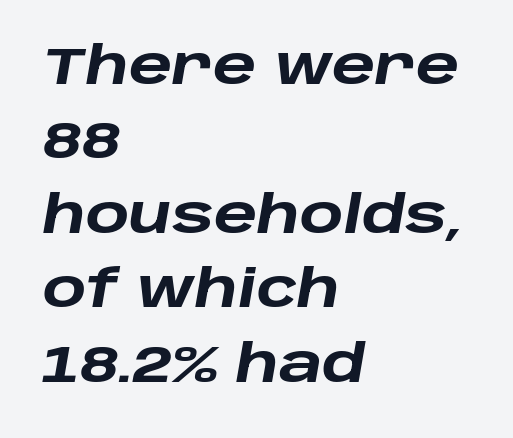
The image shows 51 px heavy, wide type, italic (leaning right); set left-aligned, normal line spacing (1.46x), normal letter spacing, not underlined; low stroke contrast and a large x-height.
